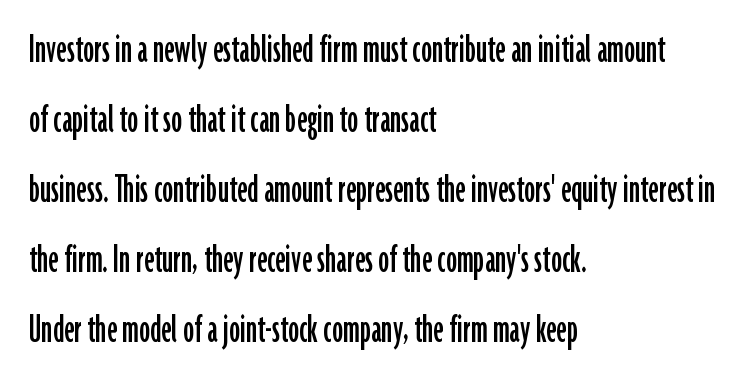
Q: Is the text italic (slanted)? A: No, it is upright.
Q: Is the typeface a serif or a sans-serif typeface? A: Sans-serif.
Q: Is the text underlined? A: No.
Q: How is the paragraph aligned? A: Left-aligned.
Q: Is the spacing between letters normal or unusually wide? A: Normal.
Q: Is the spacing between lines tight, normal or loose? A: Normal.
Q: Width (condensed, normal, or wide)? A: Condensed.
Q: Stroke contrast? A: Low.
Q: x-height? A: Medium.
Q: Monospaced? A: No.
